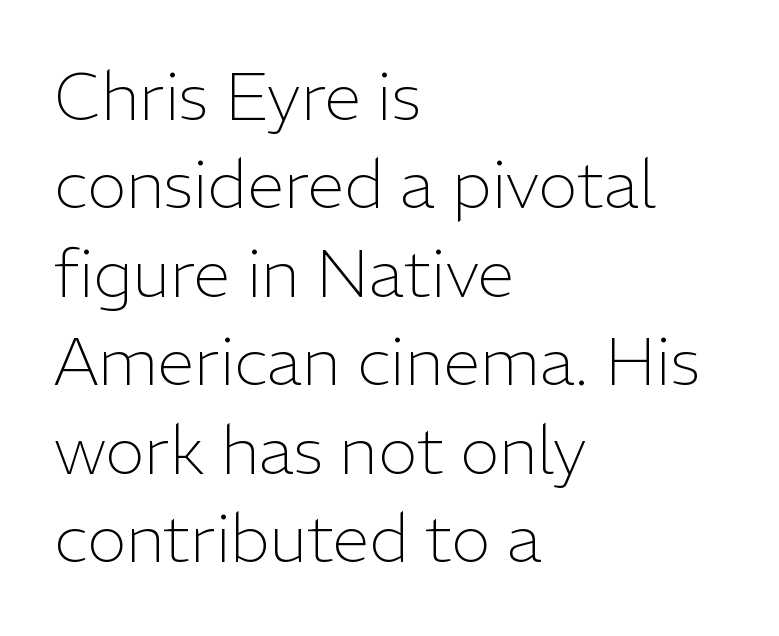
{"serif": "no", "italic": "no", "bold": "no", "weight": "light", "width": "normal", "stroke_contrast": "low", "x_height": "medium", "monospaced": "no", "underline": "no", "align": "left", "line_spacing": "normal", "line_spacing_ratio": 1.32, "letter_spacing": "normal", "letter_spacing_em": 0.0, "glyph_px": 67}
